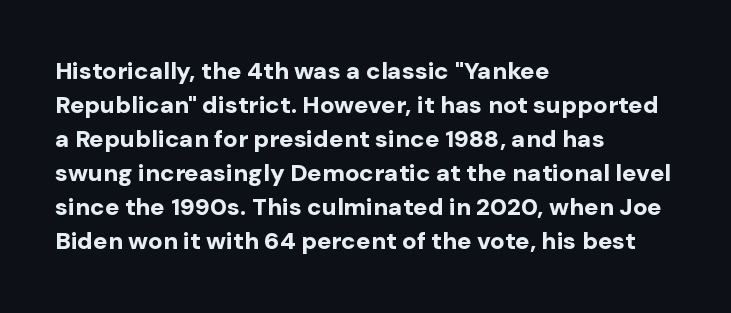
{"italic": "no", "bold": "yes", "underline": "no", "align": "left", "line_spacing": "normal", "line_spacing_ratio": 1.42, "letter_spacing": "normal", "letter_spacing_em": 0.0, "glyph_px": 24}
